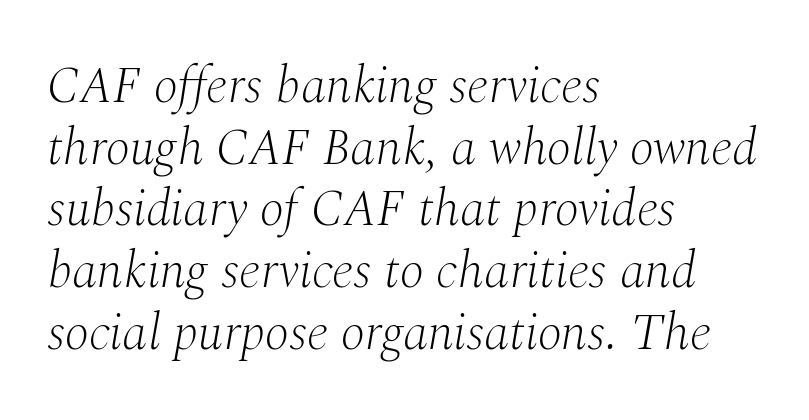
The image shows 51 px light serif type, italic (leaning right); set left-aligned, line spacing 1.21x, normal letter spacing, not underlined; medium stroke contrast and a medium x-height.
